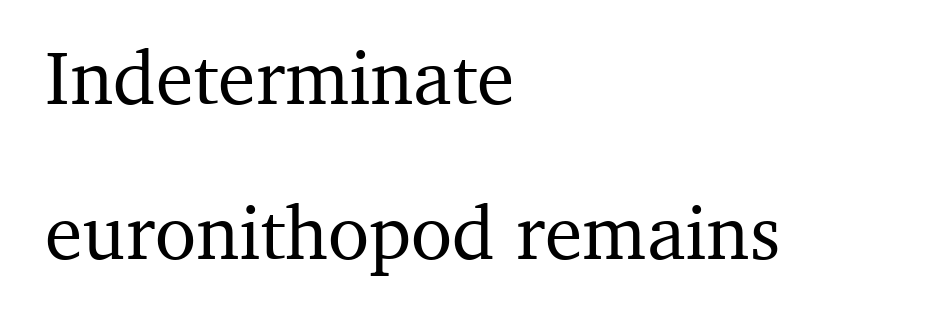
Q: Is the text italic (slanted)? A: No, it is upright.
Q: Is the typeface a serif or a sans-serif typeface? A: Serif.
Q: Is the text underlined? A: No.
Q: How is the paragraph aligned? A: Left-aligned.
Q: Is the spacing between letters normal or unusually wide? A: Normal.
Q: Is the spacing between lines tight, normal or loose? A: Loose.
Q: Width (condensed, normal, or wide)? A: Normal.
Q: Stroke contrast? A: Medium.
Q: x-height? A: Medium.
Q: Monospaced? A: No.
